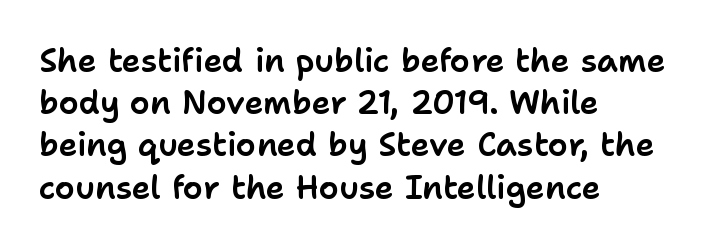
The image shows 32 px sans-serif type, upright; set left-aligned, normal line spacing (1.32x), normal letter spacing, not underlined; low stroke contrast and a medium x-height.
